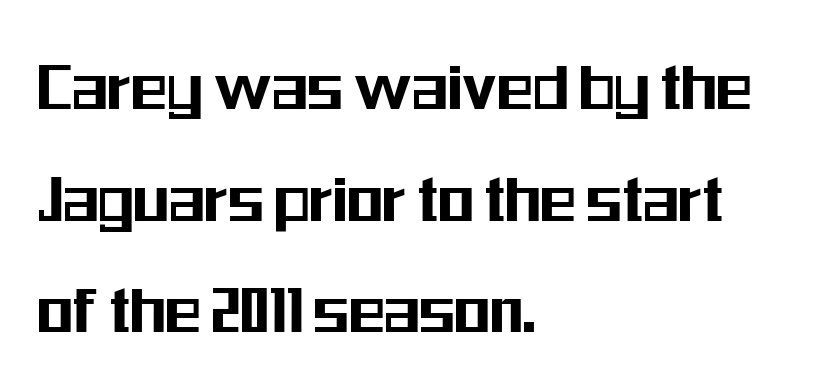
Q: Is the text italic (slanted)? A: No, it is upright.
Q: Is the typeface a serif or a sans-serif typeface? A: Sans-serif.
Q: Is the text underlined? A: No.
Q: How is the paragraph aligned? A: Left-aligned.
Q: Is the spacing between letters normal or unusually wide? A: Normal.
Q: Is the spacing between lines tight, normal or loose? A: Normal.
Q: Width (condensed, normal, or wide)? A: Condensed.
Q: Stroke contrast? A: Medium.
Q: x-height? A: Medium.
Q: Monospaced? A: No.
